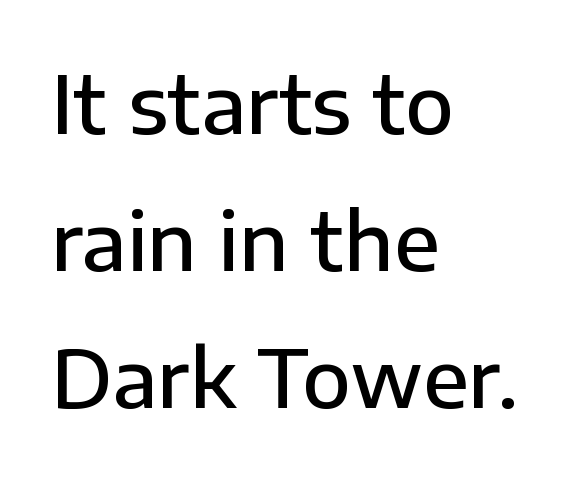
The specimen reads as upright at a glance. The passage shown is typed in a proportional face where columns would drift. A bare baseline throughout the passage. The text was rendered using a sans face with plain stroke endings.
